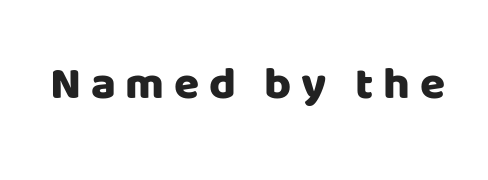
{"serif": "no", "italic": "no", "width": "normal", "stroke_contrast": "low", "x_height": "large", "monospaced": "no", "underline": "no", "letter_spacing": "wide", "letter_spacing_em": 0.21, "glyph_px": 46}
